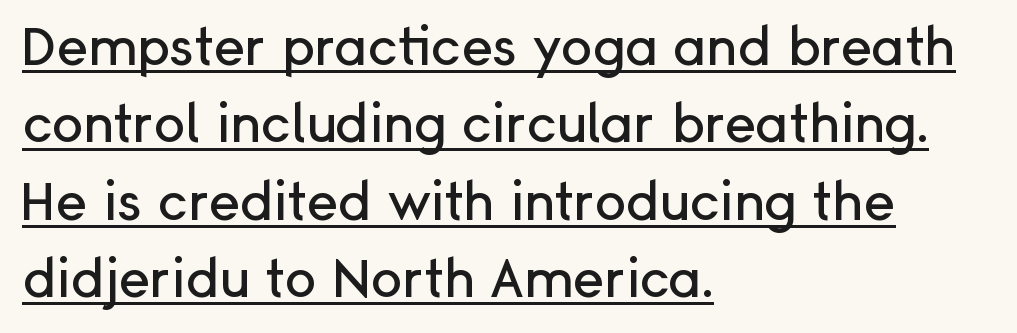
{"serif": "no", "italic": "no", "width": "normal", "stroke_contrast": "low", "x_height": "medium", "monospaced": "no", "underline": "yes", "align": "left", "line_spacing": "normal", "line_spacing_ratio": 1.46, "letter_spacing": "normal", "letter_spacing_em": 0.0, "glyph_px": 53}
